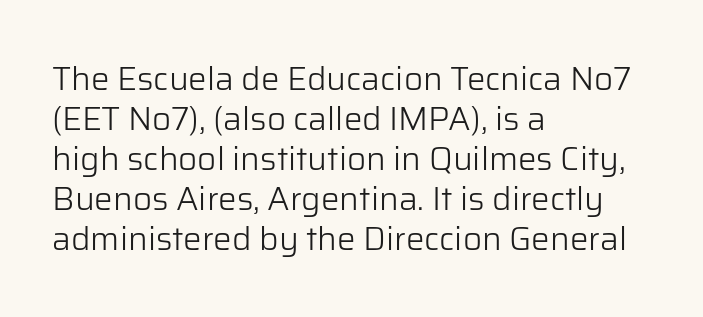
Stroke thickness stays within the range of a standard reading face or lighter. Lines of text with bare space underneath. The setting favours the left margin, as ordinary paragraphs usually do. Notice how the stems are strictly vertical — no italics here.
